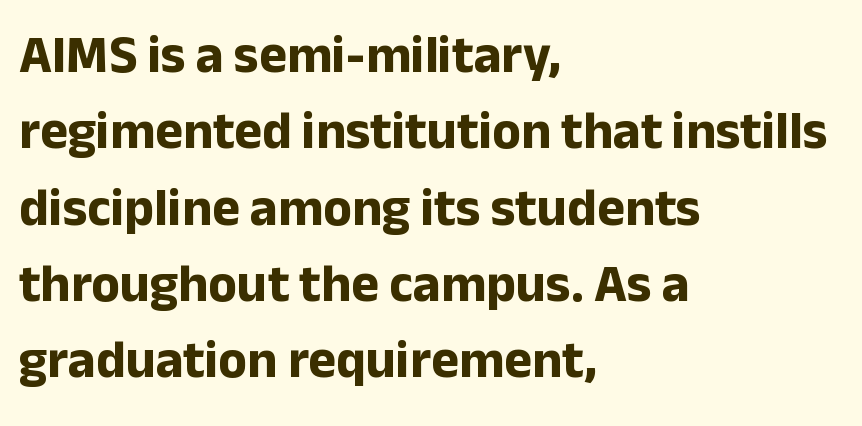
The image shows 53 px bold sans-serif type, upright; set left-aligned, normal line spacing (1.44x), normal letter spacing, not underlined; low stroke contrast and a medium x-height.
